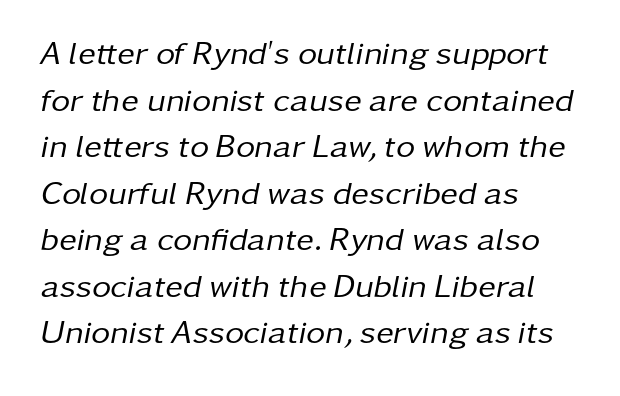
The space beneath each line is pristine and unruled. The letters advance in unequal steps, a hallmark of proportional type. Caption: multi-line text, flush left, ragged right. The letters are slanted; this is an italic face. The weight would be labelled regular, book, light, or lighter still. The horizontal fit of the characters is conventional and even.
